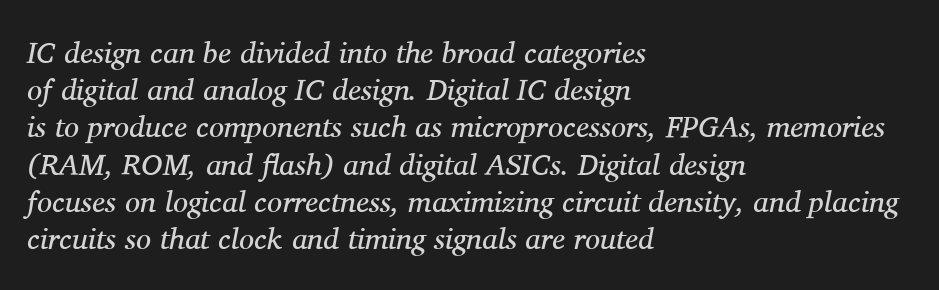
The image shows 30 px regular-weight serif type, italic (leaning right); set left-aligned, line spacing 1.24x, normal letter spacing, not underlined; medium stroke contrast and a medium x-height.
